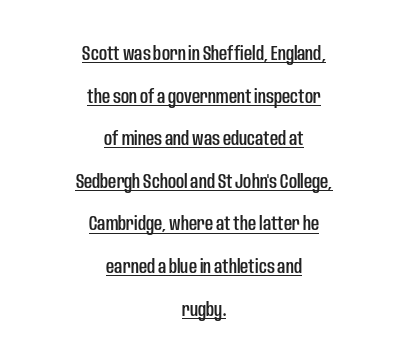
The image shows 20 px text type, upright; set centered, loose line spacing (2.13x), normal letter spacing, underlined.
